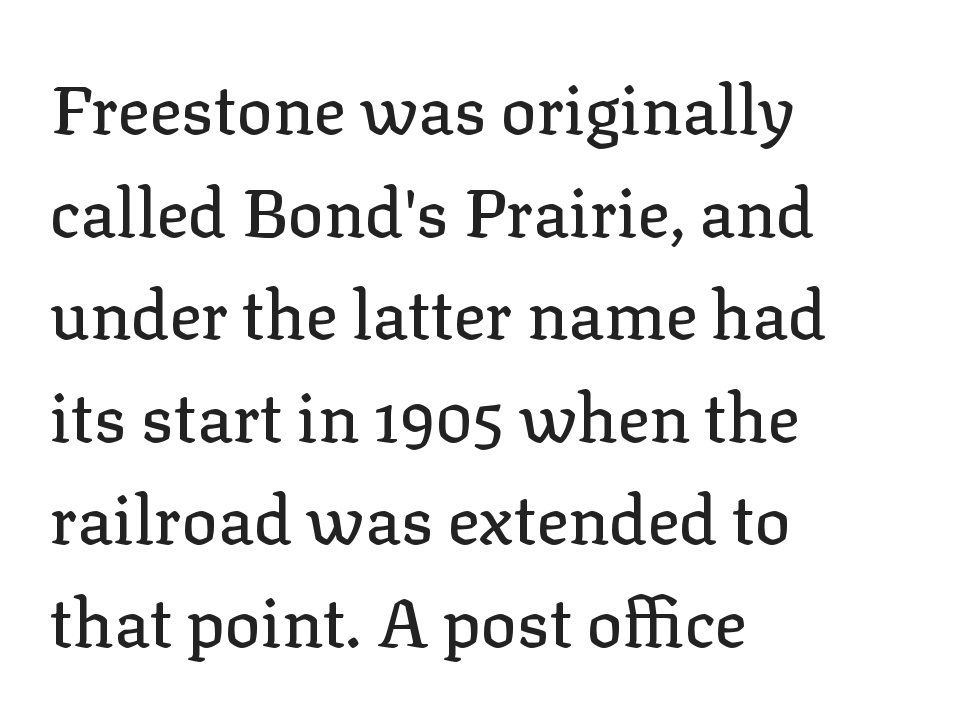
Q: Is the text italic (slanted)? A: No, it is upright.
Q: Is the typeface a serif or a sans-serif typeface? A: Serif.
Q: Is the text underlined? A: No.
Q: How is the paragraph aligned? A: Left-aligned.
Q: Is the spacing between letters normal or unusually wide? A: Normal.
Q: Is the spacing between lines tight, normal or loose? A: Normal.
Q: Width (condensed, normal, or wide)? A: Normal.
Q: Stroke contrast? A: Low.
Q: x-height? A: Medium.
Q: Monospaced? A: No.
